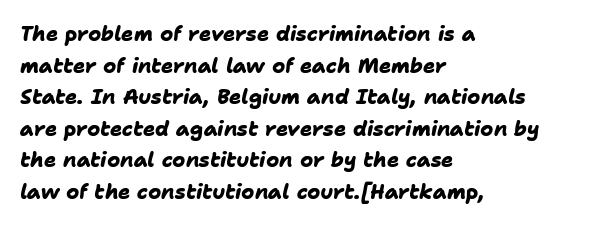
Q: Is the text bold? A: Yes.
Q: Is the text underlined? A: No.
Q: How is the paragraph aligned? A: Left-aligned.
Q: Is the spacing between letters normal or unusually wide? A: Normal.
Q: Is the spacing between lines tight, normal or loose? A: Normal.
